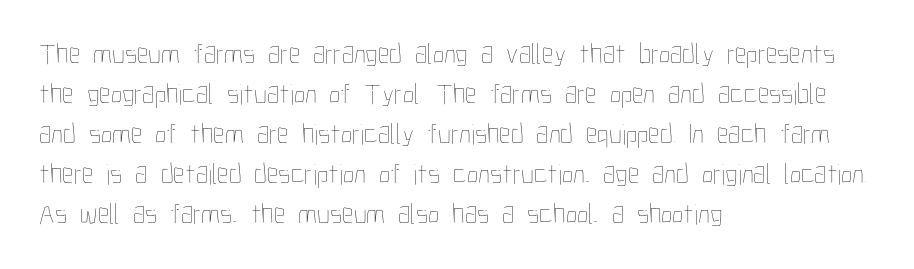
The image shows 29 px thin, condensed type, upright; set left-aligned, normal line spacing (1.38x), normal letter spacing, not underlined; low stroke contrast and a medium x-height.
